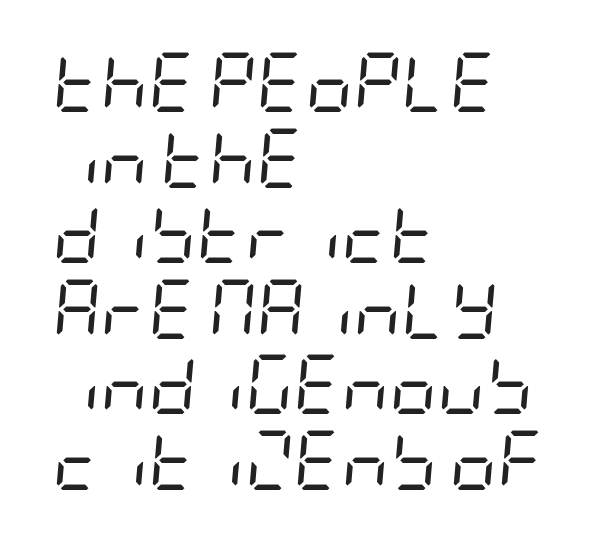
Q: Is the text bold? A: No.
Q: Is the text italic (slanted)? A: Yes, it leans right by about 5 degrees.
Q: Is the text underlined? A: No.
Q: How is the paragraph aligned? A: Left-aligned.
Q: Is the spacing between letters normal or unusually wide? A: Normal.
Q: Is the spacing between lines tight, normal or loose? A: Normal.
Q: Width (condensed, normal, or wide)? A: Condensed.
Q: Stroke contrast? A: Low.
Q: x-height? A: Large.
